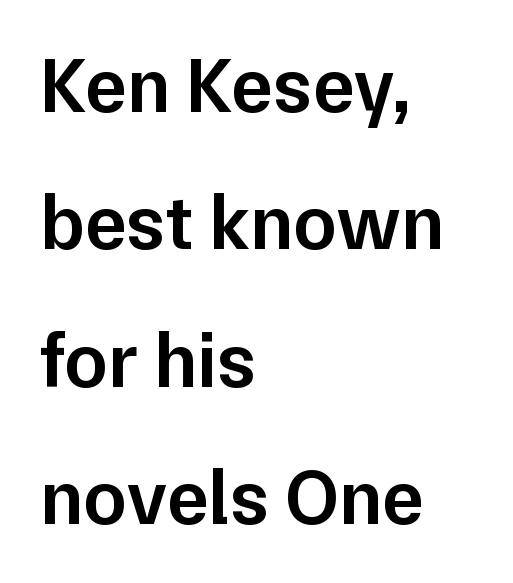
Glyph-to-glyph distance matches everyday printed text. The text was rendered using a sans face with plain stroke endings. Letters rest on an invisible, unmarked baseline. One-word summary of the alignment: left. Proportional: the letters do not fall into vertical columns.
